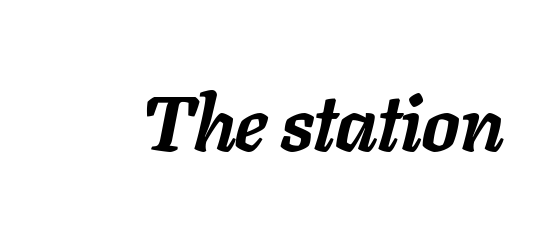
Lines of text with bare space underneath. Every character sits at an angle, as italics do. Characters follow at the spacing the type designer built in. Do the characters align in a grid? No, the font is proportional.
